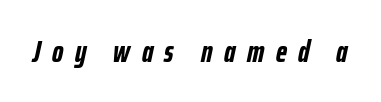
{"italic": "yes", "lean": "right", "slant_degrees": 12, "bold": "yes", "weight": "semibold", "width": "condensed", "stroke_contrast": "low", "x_height": "medium", "monospaced": "no", "underline": "no", "letter_spacing": "wide", "letter_spacing_em": 0.37, "glyph_px": 31}
